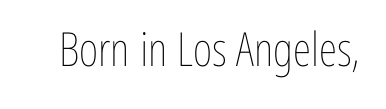
The image shows 47 px thin, condensed type, upright; set normal letter spacing, not underlined; low stroke contrast and a medium x-height.
